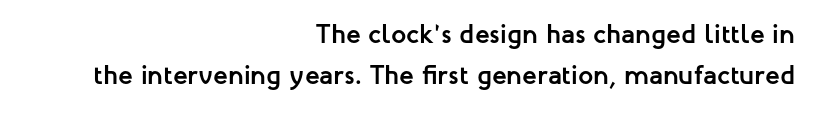
Q: Is the text bold? A: Yes.
Q: Is the text italic (slanted)? A: No, it is upright.
Q: Is the text underlined? A: No.
Q: How is the paragraph aligned? A: Right-aligned.
Q: Is the spacing between letters normal or unusually wide? A: Normal.
Q: Is the spacing between lines tight, normal or loose? A: Normal.
